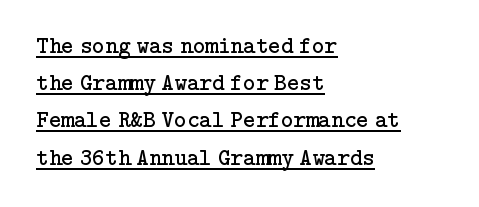
{"italic": "no", "bold": "no", "underline": "yes", "align": "left", "line_spacing": "normal", "line_spacing_ratio": 1.55, "letter_spacing": "normal", "letter_spacing_em": 0.0, "glyph_px": 24}
